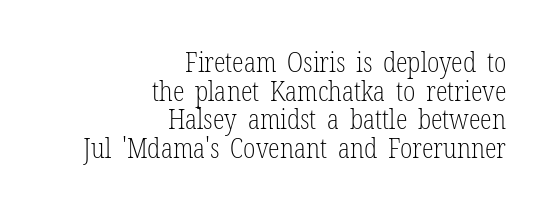
The image shows 27 px text type, upright; set right-aligned, tight line spacing (1.06x), normal letter spacing, not underlined.
